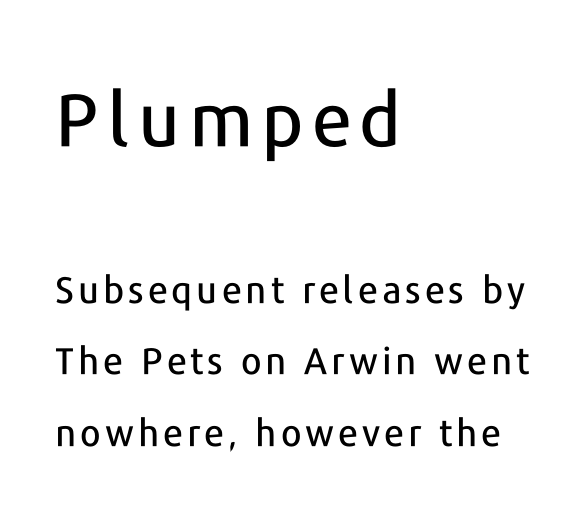
The image shows 74 px sans-serif type, upright; set left-aligned, loose line spacing (1.93x), not underlined; the first (top) block is 2.0x larger; low stroke contrast and a medium x-height.
